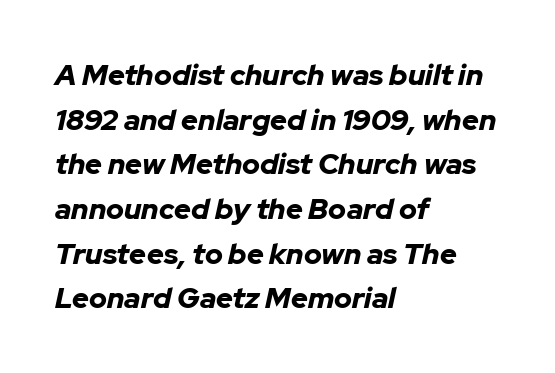
The tracking reads as untouched default to a designer's eye. Every row of glyphs begins at an identical x-position on the left. The rows are spaced the way most documents space them. Here the designer chose a conventional face with non-uniform glyph widths. Check under the words: just untouched page. The rendering applies a slant to the glyphs.
